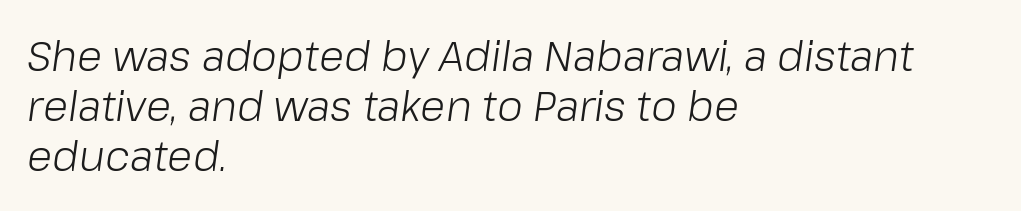
{"italic": "yes", "lean": "right", "slant_degrees": 8, "bold": "no", "weight": "light", "width": "normal", "stroke_contrast": "low", "x_height": "medium", "monospaced": "no", "underline": "no", "align": "left", "line_spacing_ratio": 1.22, "letter_spacing": "normal", "letter_spacing_em": 0.0, "glyph_px": 41}
